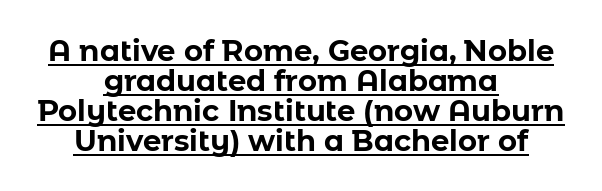
{"serif": "no", "italic": "no", "bold": "yes", "weight": "bold", "width": "normal", "stroke_contrast": "low", "x_height": "medium", "monospaced": "no", "underline": "yes", "align": "center", "line_spacing": "tight", "line_spacing_ratio": 1.03, "letter_spacing": "normal", "letter_spacing_em": 0.0, "glyph_px": 29}
